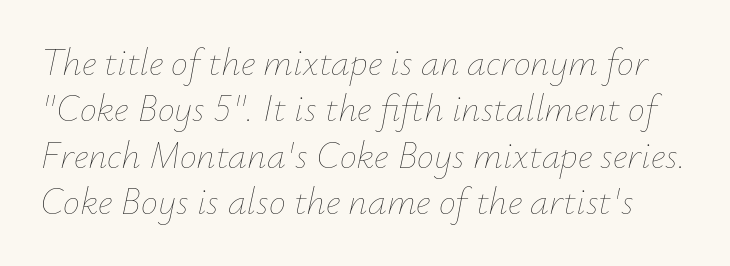
Q: Is the text bold? A: No.
Q: Is the text italic (slanted)? A: Yes, it leans right by about 12 degrees.
Q: Is the text underlined? A: No.
Q: Is the spacing between letters normal or unusually wide? A: Normal.
Q: Width (condensed, normal, or wide)? A: Normal.
Q: Stroke contrast? A: Low.
Q: x-height? A: Small.
Q: Monospaced? A: No.
